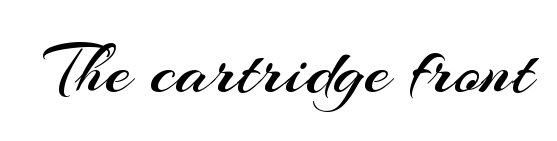
{"serif": "no", "bold": "no", "weight": "regular", "width": "normal", "stroke_contrast": "medium", "x_height": "small", "monospaced": "no", "underline": "no", "letter_spacing": "normal", "letter_spacing_em": 0.0, "glyph_px": 74}
